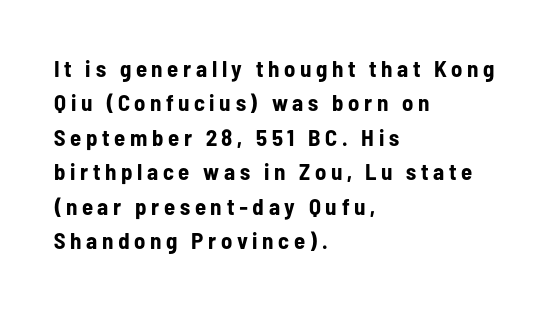
The image shows 23 px bold type, upright; set left-aligned, normal line spacing (1.5x), unusually wide letter spacing (+0.2 em), not underlined.
